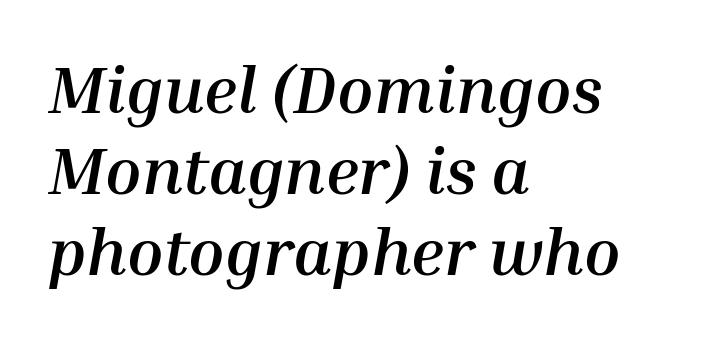
The image shows 66 px semibold type, italic (leaning right); set left-aligned, line spacing 1.23x, normal letter spacing, not underlined; medium stroke contrast and a medium x-height.
